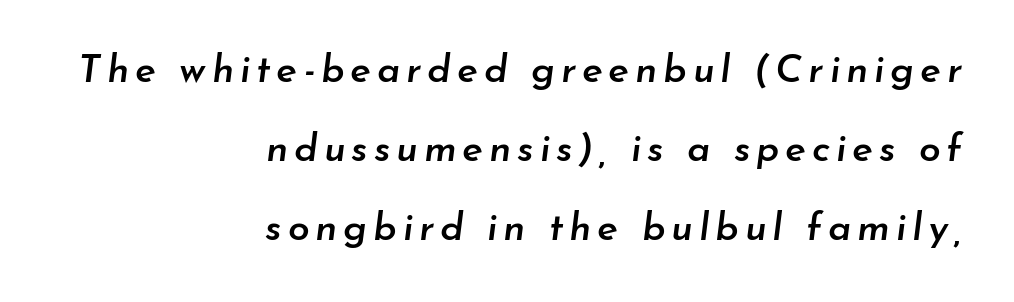
The rendering uses natural spacing where letterforms have individual widths. What weight is shown? A semibold, between regular and bold. Observe the lean: these are italic letterforms. Horizontal alignment here is rightward, an uncommon choice for prose. A typesetter would call this leading open, well beyond the default.
